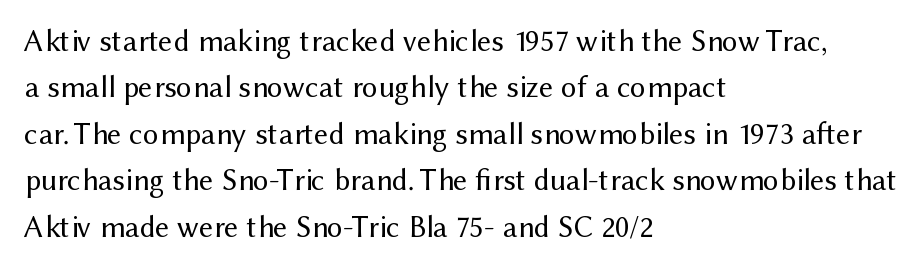
The image shows 31 px regular-weight sans-serif type, upright; set left-aligned, normal line spacing (1.5x), normal letter spacing, not underlined; medium stroke contrast and a medium x-height.
